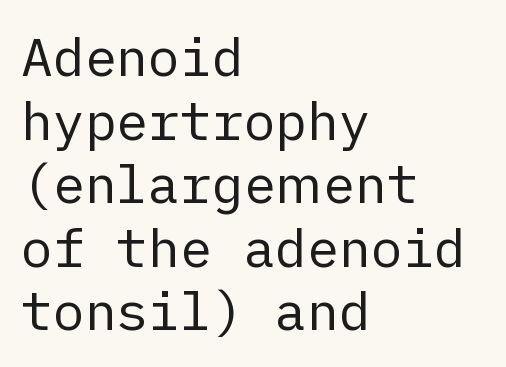
The image shows 53 px regular-weight sans-serif type, upright; set left-aligned, line spacing 1.2x, normal letter spacing, not underlined; low stroke contrast and a medium x-height.
